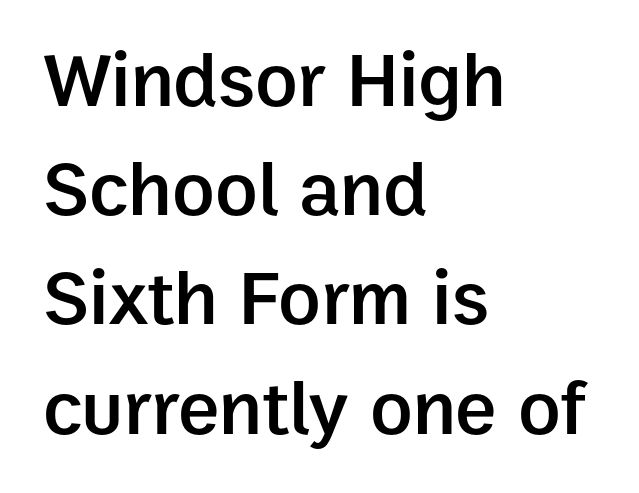
Q: Is the text bold? A: Semi-bold.
Q: Is the text italic (slanted)? A: No, it is upright.
Q: Is the typeface a serif or a sans-serif typeface? A: Sans-serif.
Q: Is the text underlined? A: No.
Q: How is the paragraph aligned? A: Left-aligned.
Q: Is the spacing between letters normal or unusually wide? A: Normal.
Q: Is the spacing between lines tight, normal or loose? A: Normal.
Q: Width (condensed, normal, or wide)? A: Normal.
Q: Stroke contrast? A: Low.
Q: x-height? A: Medium.
Q: Monospaced? A: No.
